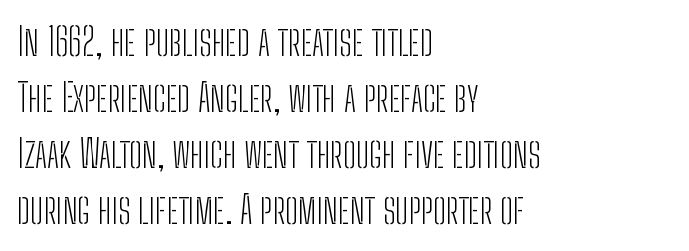
Q: Is the text bold? A: No.
Q: Is the text italic (slanted)? A: No, it is upright.
Q: Is the typeface a serif or a sans-serif typeface? A: Sans-serif.
Q: Is the text underlined? A: No.
Q: How is the paragraph aligned? A: Left-aligned.
Q: Is the spacing between letters normal or unusually wide? A: Normal.
Q: Is the spacing between lines tight, normal or loose? A: Normal.
Q: Width (condensed, normal, or wide)? A: Condensed.
Q: Stroke contrast? A: Low.
Q: x-height? A: Medium.
Q: Monospaced? A: No.
